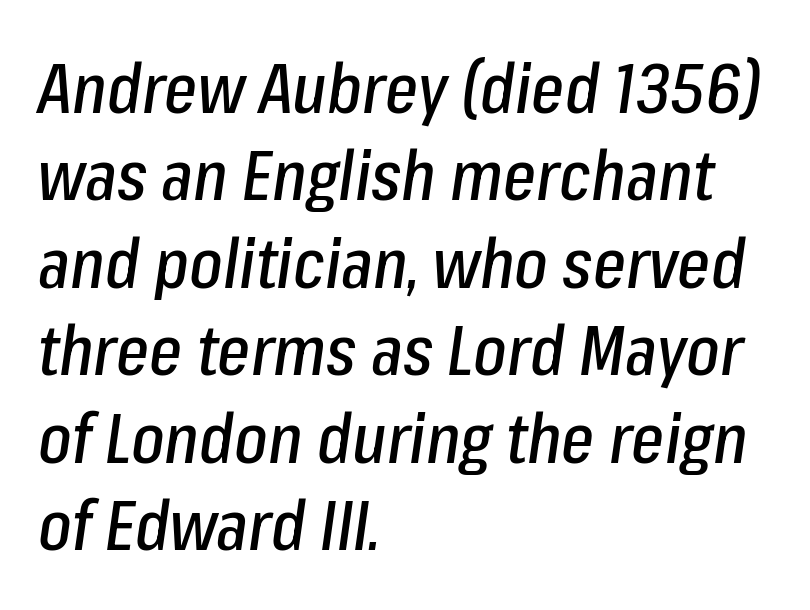
Q: Is the text italic (slanted)? A: Yes, it leans right by about 8 degrees.
Q: Is the text underlined? A: No.
Q: How is the paragraph aligned? A: Left-aligned.
Q: Is the spacing between letters normal or unusually wide? A: Normal.
Q: Is the spacing between lines tight, normal or loose? A: Normal.
Q: Width (condensed, normal, or wide)? A: Condensed.
Q: Stroke contrast? A: Low.
Q: x-height? A: Medium.
Q: Monospaced? A: No.
